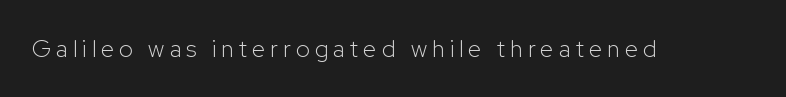
{"italic": "no", "bold": "no", "underline": "no", "letter_spacing": "wide", "letter_spacing_em": 0.21, "glyph_px": 24}
